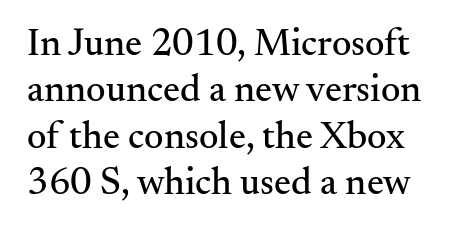
Every stem runs plumb, perpendicular to the baseline. Descenders hang freely into open space. Between one letter and the next there's only the usual sliver of space. Observe the serifs anchoring each vertical stroke in this sample.
